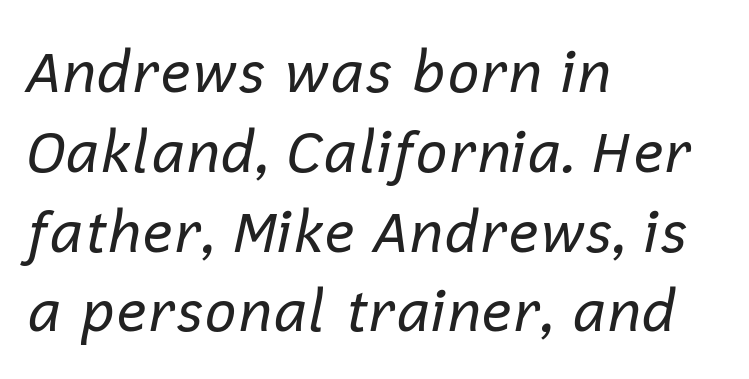
The image shows 57 px regular-weight type, italic (leaning right); set left-aligned, normal line spacing (1.4x), normal letter spacing, not underlined; low stroke contrast and a medium x-height.
